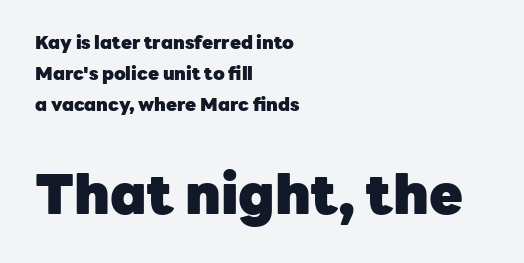
The face used here is proportionally spaced, like ordinary book or web type. Short note: letters normally spaced. These lines are set flush left with a ragged right edge. You can tell it's not italic because the verticals are truly vertical. Just letters on the line, the space beneath them empty. Compare the two chunks: the lower has the greater cap height.
